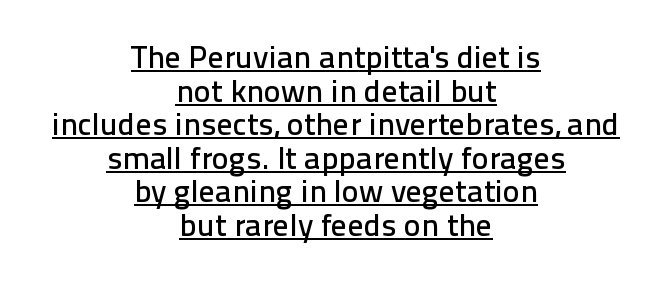
Q: Is the text italic (slanted)? A: No, it is upright.
Q: Is the typeface a serif or a sans-serif typeface? A: Sans-serif.
Q: Is the text underlined? A: Yes.
Q: How is the paragraph aligned? A: Centered.
Q: Is the spacing between letters normal or unusually wide? A: Normal.
Q: Is the spacing between lines tight, normal or loose? A: Tight.
Q: Width (condensed, normal, or wide)? A: Normal.
Q: Stroke contrast? A: Low.
Q: x-height? A: Medium.
Q: Monospaced? A: No.
